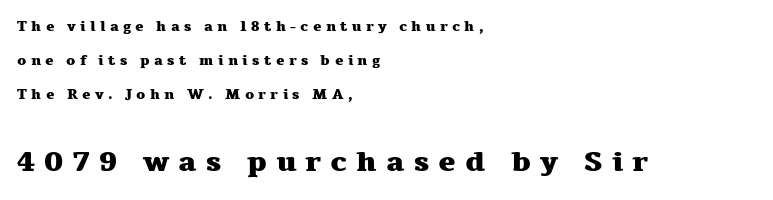
{"serif": "yes", "italic": "no", "bold": "yes", "weight": "heavy", "width": "wide", "stroke_contrast": "medium", "x_height": "medium", "monospaced": "no", "underline": "no", "align": "left", "line_spacing": "loose", "line_spacing_ratio": 2.43, "letter_spacing": "wide", "letter_spacing_em": 0.31, "larger_block": "second", "size_ratio": 2.07, "glyph_px": 29}
